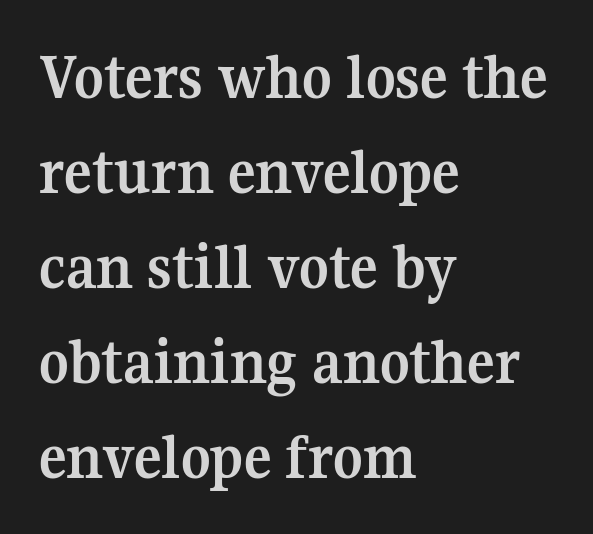
The image shows 65 px semibold serif type, upright; set left-aligned, normal line spacing (1.46x), normal letter spacing, not underlined; medium stroke contrast and a medium x-height.
